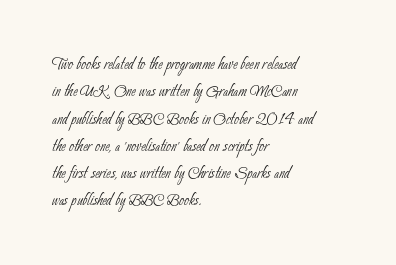
{"bold": "no", "underline": "no", "align": "left", "line_spacing": "normal", "line_spacing_ratio": 1.3, "letter_spacing": "normal", "letter_spacing_em": 0.0, "glyph_px": 21}
